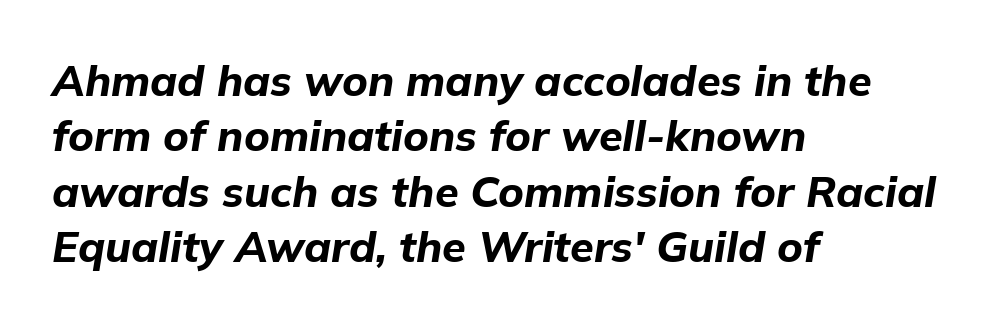
The image shows 43 px bold type, italic (leaning right); set left-aligned, normal line spacing (1.29x), normal letter spacing, not underlined; low stroke contrast and a medium x-height.
